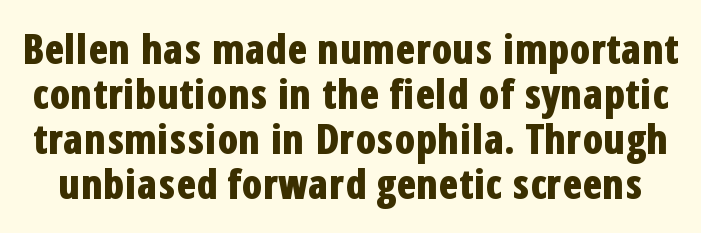
Q: Is the text bold? A: Yes.
Q: Is the text italic (slanted)? A: No, it is upright.
Q: Is the typeface a serif or a sans-serif typeface? A: Sans-serif.
Q: Is the text underlined? A: No.
Q: Is the spacing between letters normal or unusually wide? A: Normal.
Q: Is the spacing between lines tight, normal or loose? A: Tight.
Q: Width (condensed, normal, or wide)? A: Condensed.
Q: Stroke contrast? A: Low.
Q: x-height? A: Medium.
Q: Monospaced? A: No.
